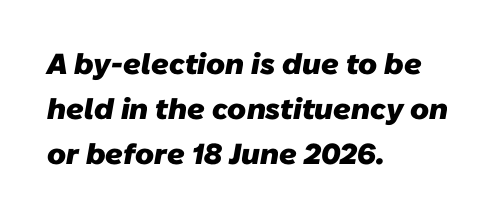
The image shows 29 px heavy sans-serif type; set left-aligned, normal line spacing (1.55x), normal letter spacing, not underlined; low stroke contrast and a medium x-height.
